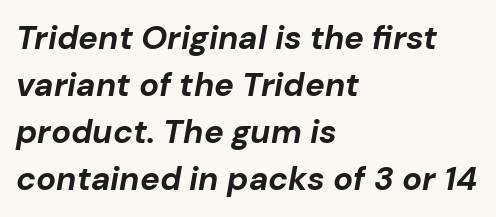
{"italic": "yes", "lean": "right", "slant_degrees": 10, "bold": "yes", "weight": "bold", "width": "normal", "stroke_contrast": "low", "x_height": "medium", "monospaced": "no", "underline": "no", "align": "left", "line_spacing": "normal", "line_spacing_ratio": 1.42, "letter_spacing": "normal", "letter_spacing_em": 0.0, "glyph_px": 33}
